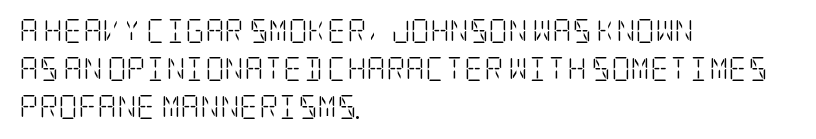
Is there much room between lines? A standard amount, neither cramped nor airy. A roman cut, with each character standing at attention. How are the letters spaced? Ordinarily, with no added tracking. This rendering features lettering with no underline. The paragraph shown leans on its left margin. The weight tops out at a normal text grade.
